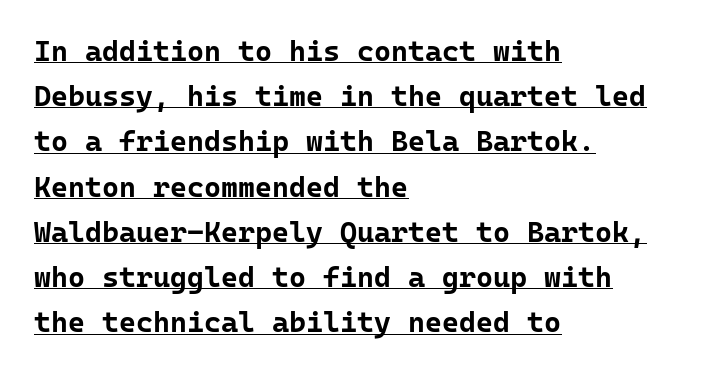
{"serif": "no", "italic": "no", "bold": "yes", "weight": "bold", "width": "normal", "stroke_contrast": "low", "x_height": "medium", "monospaced": "yes", "underline": "yes", "align": "left", "line_spacing": "normal", "line_spacing_ratio": 1.56, "letter_spacing": "normal", "letter_spacing_em": 0.0, "glyph_px": 29}
